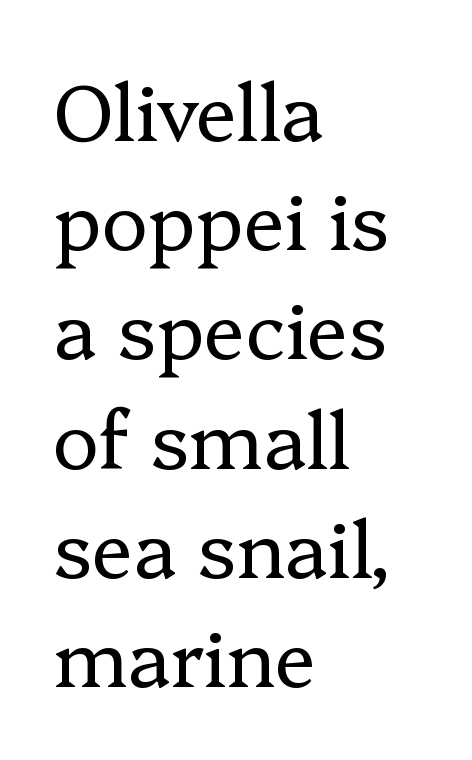
The image shows 78 px regular-weight serif type, upright; set left-aligned, normal line spacing (1.4x), normal letter spacing, not underlined; low stroke contrast and a medium x-height.
